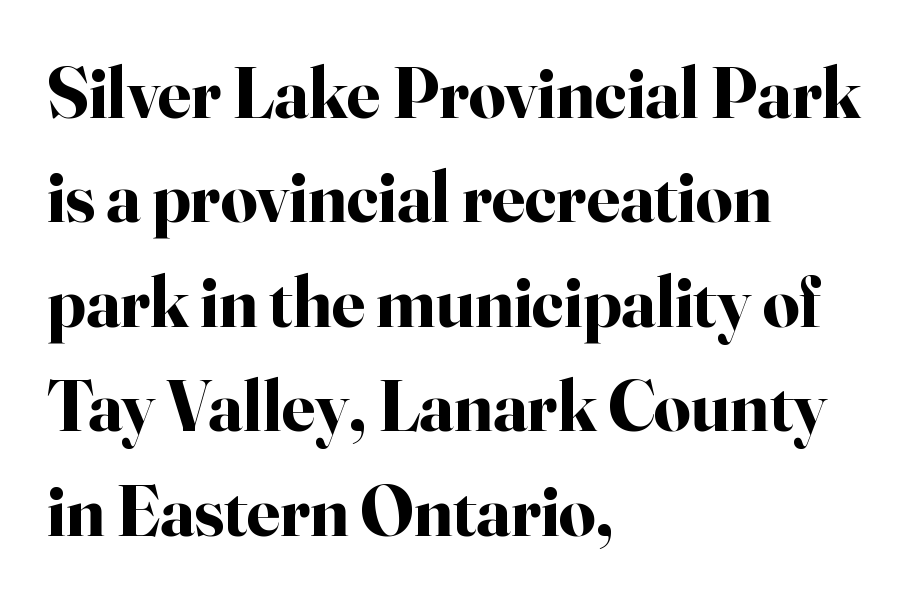
Q: Is the text bold? A: Yes.
Q: Is the text italic (slanted)? A: No, it is upright.
Q: Is the typeface a serif or a sans-serif typeface? A: Serif.
Q: Is the text underlined? A: No.
Q: How is the paragraph aligned? A: Left-aligned.
Q: Is the spacing between letters normal or unusually wide? A: Normal.
Q: Is the spacing between lines tight, normal or loose? A: Normal.
Q: Width (condensed, normal, or wide)? A: Normal.
Q: Stroke contrast? A: High.
Q: x-height? A: Small.
Q: Monospaced? A: No.
